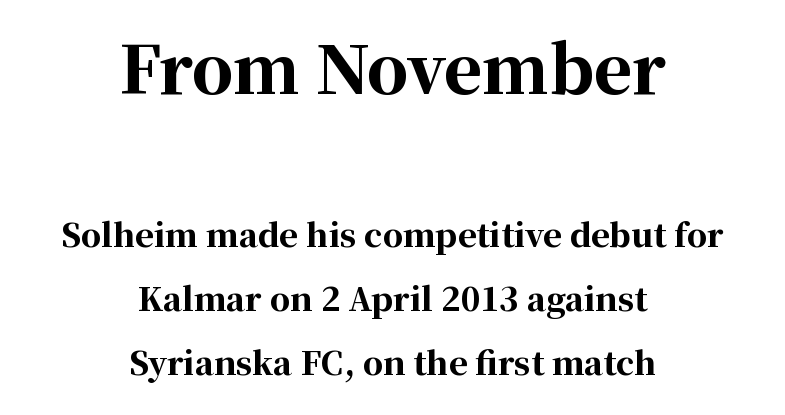
Q: Is the text bold? A: Yes.
Q: Is the text italic (slanted)? A: No, it is upright.
Q: Is the typeface a serif or a sans-serif typeface? A: Serif.
Q: Is the text underlined? A: No.
Q: How is the paragraph aligned? A: Centered.
Q: Is the spacing between letters normal or unusually wide? A: Normal.
Q: Is the spacing between lines tight, normal or loose? A: Loose.
Q: Which block of text is set in a larger size, the first (top) or the second (bottom)? A: The first (top) one.
Q: Width (condensed, normal, or wide)? A: Normal.
Q: Stroke contrast? A: High.
Q: x-height? A: Medium.
Q: Monospaced? A: No.
